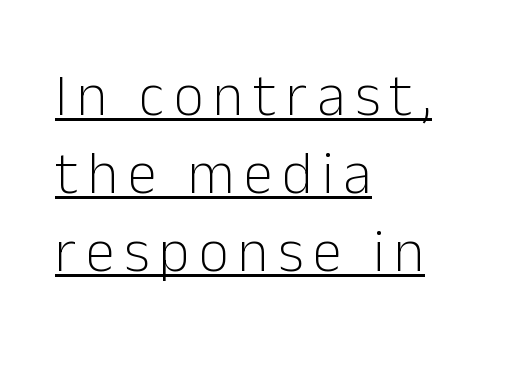
{"serif": "no", "italic": "no", "bold": "no", "weight": "light", "width": "normal", "stroke_contrast": "low", "x_height": "medium", "monospaced": "no", "underline": "yes", "align": "left", "line_spacing": "normal", "line_spacing_ratio": 1.32, "glyph_px": 59}
